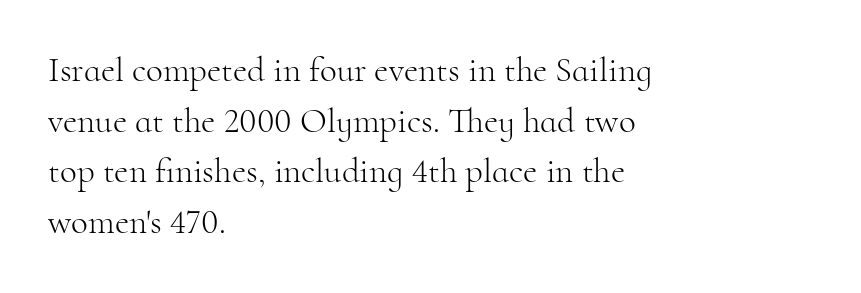
The image shows 35 px light serif type, upright; set left-aligned, normal line spacing (1.45x), normal letter spacing, not underlined; high stroke contrast and a small x-height.
